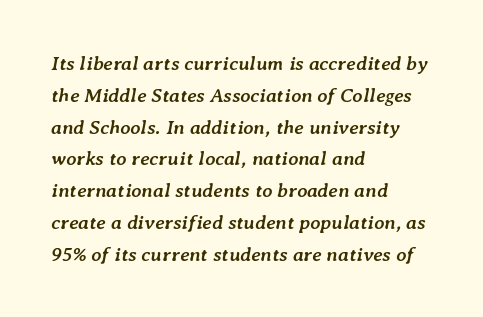
Q: Is the text bold? A: Yes.
Q: Is the text italic (slanted)? A: Yes, it leans right by about 7 degrees.
Q: Is the text underlined? A: No.
Q: How is the paragraph aligned? A: Left-aligned.
Q: Is the spacing between letters normal or unusually wide? A: Normal.
Q: Is the spacing between lines tight, normal or loose? A: Normal.
